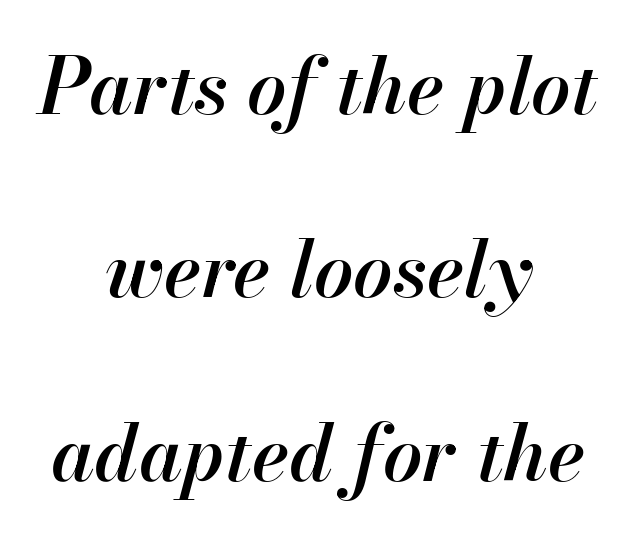
Q: Is the text bold? A: Semi-bold.
Q: Is the text italic (slanted)? A: Yes, it leans right by about 13 degrees.
Q: Is the text underlined? A: No.
Q: How is the paragraph aligned? A: Centered.
Q: Is the spacing between letters normal or unusually wide? A: Normal.
Q: Is the spacing between lines tight, normal or loose? A: Loose.
Q: Width (condensed, normal, or wide)? A: Normal.
Q: Stroke contrast? A: High.
Q: x-height? A: Small.
Q: Monospaced? A: No.
